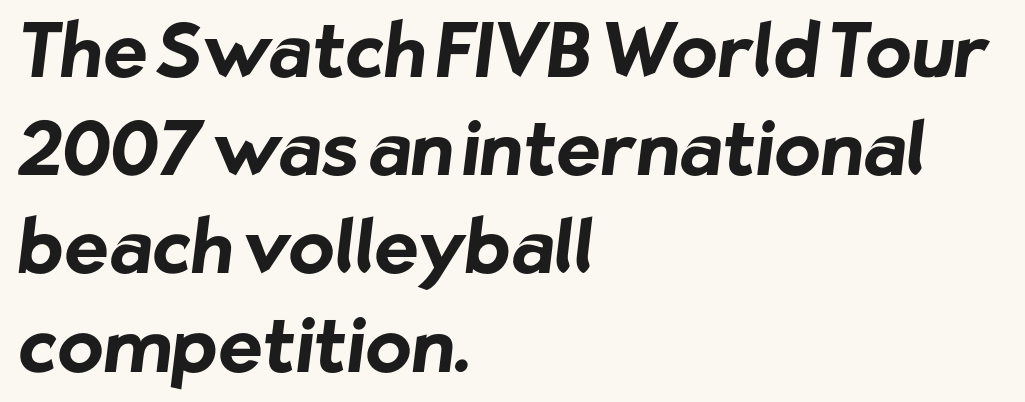
{"serif": "no", "bold": "yes", "weight": "bold", "width": "normal", "stroke_contrast": "low", "x_height": "medium", "monospaced": "no", "underline": "no", "align": "left", "line_spacing": "normal", "line_spacing_ratio": 1.31, "letter_spacing": "normal", "letter_spacing_em": 0.0, "glyph_px": 75}
